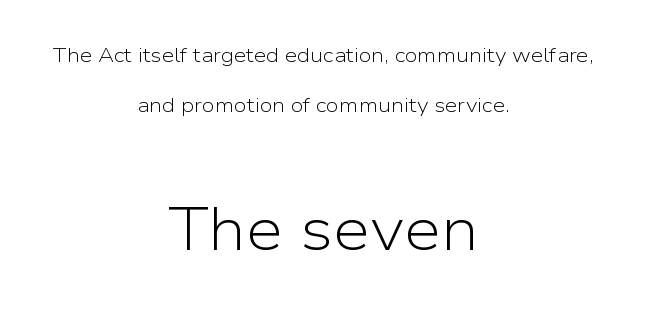
{"serif": "no", "italic": "no", "bold": "no", "weight": "light", "width": "normal", "stroke_contrast": "low", "x_height": "medium", "monospaced": "no", "underline": "no", "align": "center", "line_spacing": "loose", "line_spacing_ratio": 2.49, "letter_spacing": "normal", "letter_spacing_em": 0.0, "larger_block": "second", "size_ratio": 3.0, "glyph_px": 60}
